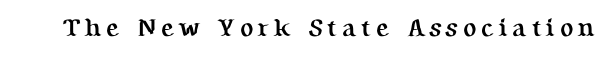
The image shows 25 px bold type, upright; set not underlined.
